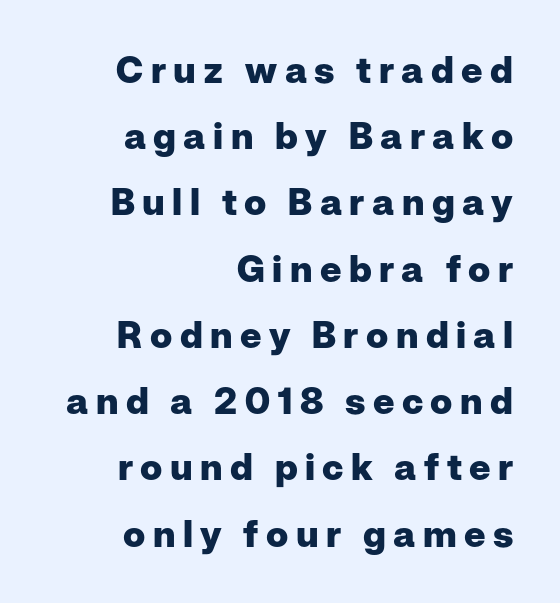
{"serif": "no", "italic": "no", "bold": "yes", "weight": "heavy", "width": "normal", "stroke_contrast": "low", "x_height": "medium", "monospaced": "no", "underline": "no", "align": "right", "line_spacing_ratio": 1.79, "letter_spacing": "wide", "letter_spacing_em": 0.2, "glyph_px": 37}
